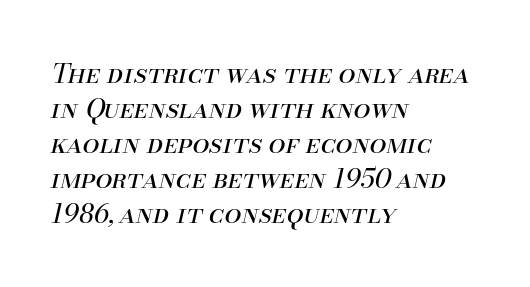
One-word summary of the alignment: left. You could call the tracking neutral — neither tight nor loose. The specimen omits any rule beneath the text block's lines. Summary of weight: not heavy and not bold.
